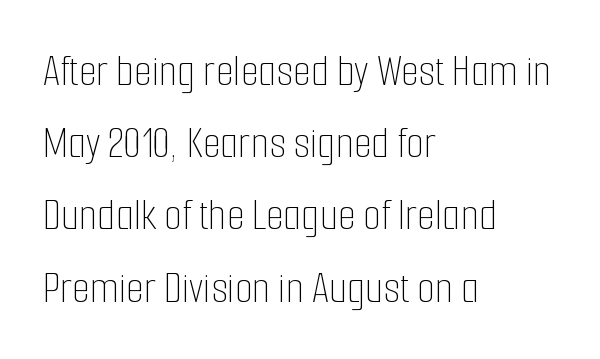
Caption: multi-line text, flush left, ragged right. Here the designer chose a conventional face with non-uniform glyph widths. The passage shown is not bold in any degree. Caption: standard tracking, unaltered. The specimen reads as upright at a glance.
